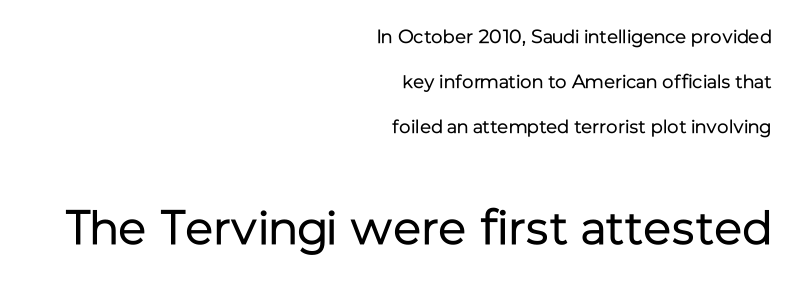
{"serif": "no", "italic": "no", "bold": "no", "weight": "regular", "width": "normal", "stroke_contrast": "low", "x_height": "medium", "monospaced": "no", "underline": "no", "align": "right", "line_spacing": "loose", "line_spacing_ratio": 2.37, "letter_spacing": "normal", "letter_spacing_em": 0.0, "larger_block": "second", "size_ratio": 2.53, "glyph_px": 48}
